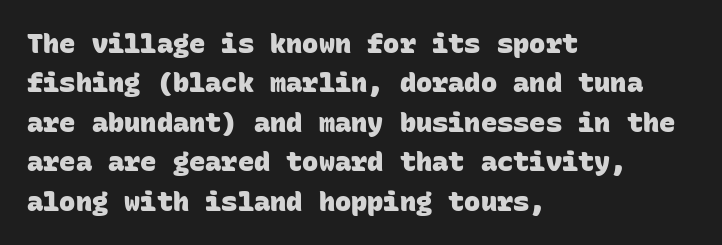
The space between consecutive lines is moderate. The space beneath each line is pristine and unruled. Inter-character spacing is left at the font's built-in metrics. The rendering anchors every line to the left-hand side.
